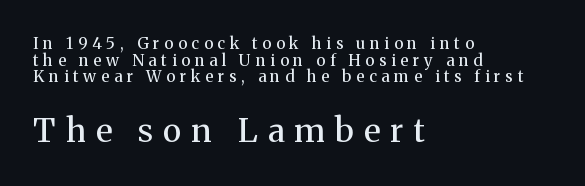
Layout note: lines flush left. If you drew a line through each stem, it would be perfectly vertical. Of the two passages, the one underneath uses the larger point size. The letters look calm and open, with moderate or lighter stems.
